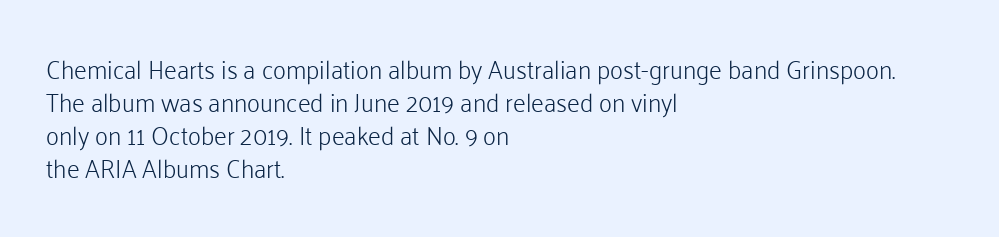
{"italic": "no", "bold": "no", "underline": "no", "align": "left", "line_spacing": "normal", "line_spacing_ratio": 1.32, "letter_spacing": "normal", "letter_spacing_em": 0.0, "glyph_px": 25}
